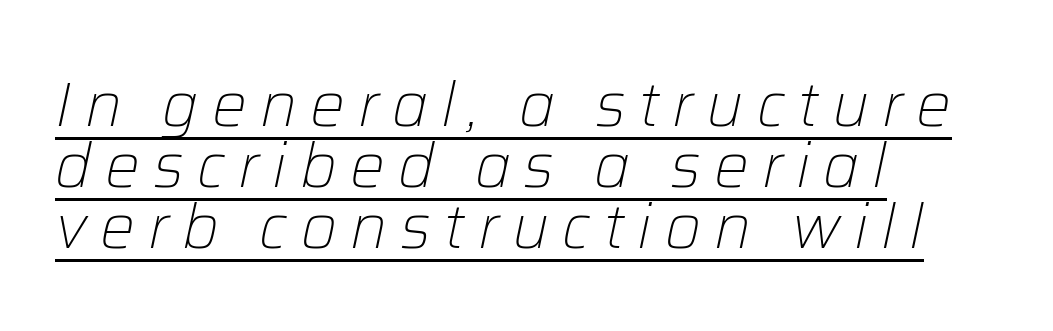
Q: Is the text bold? A: No.
Q: Is the text italic (slanted)? A: Yes, it leans right by about 12 degrees.
Q: Is the text underlined? A: Yes.
Q: How is the paragraph aligned? A: Left-aligned.
Q: Is the spacing between letters normal or unusually wide? A: Unusually wide.
Q: Is the spacing between lines tight, normal or loose? A: Tight.
Q: Width (condensed, normal, or wide)? A: Normal.
Q: Stroke contrast? A: Low.
Q: x-height? A: Medium.
Q: Monospaced? A: No.
